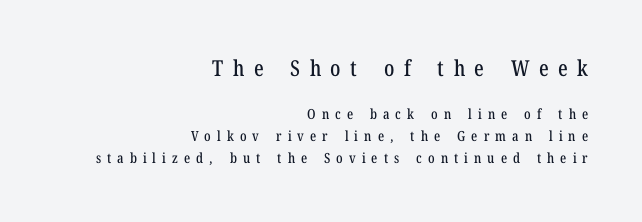
{"italic": "no", "underline": "no", "align": "right", "line_spacing": "normal", "line_spacing_ratio": 1.54, "letter_spacing": "wide", "letter_spacing_em": 0.43, "larger_block": "first", "size_ratio": 1.57, "glyph_px": 22}
